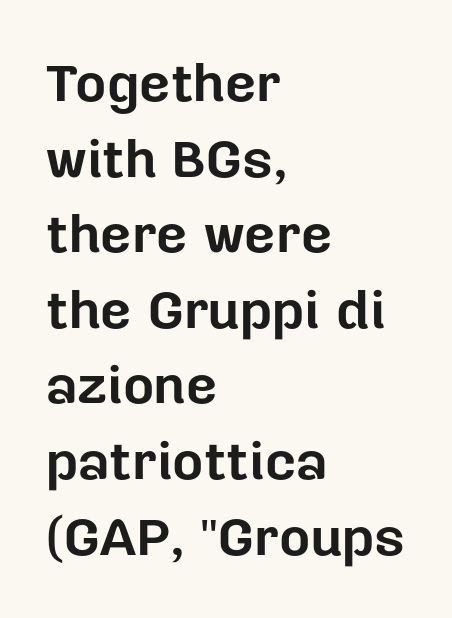
Ordinary non-slanted type is in use. The text block is weighted toward the left margin, trailing off unevenly rightward. The letters advance in unequal steps, a hallmark of proportional type. Typographic density is high because the face is bold.
